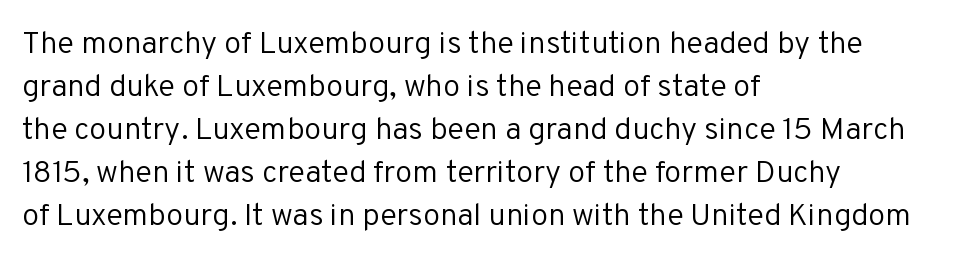
A roman cut, with each character standing at attention. The setting favours the left margin, as ordinary paragraphs usually do. Baseline-to-baseline distance is the conventional proportion of letter height. The type is set solid horizontally, with unmodified tracking. Bare-footed words on every line.
